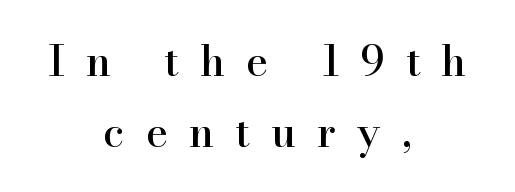
No word sits above an underline. Spacing between characters has been opened up far beyond the box default. If you folded the block vertically in half, each line would mirror itself in length. The vertical gap from one line to the next is medium. Examine the stroke ends and you'll spot serifs. Here the designer chose a conventional face with non-uniform glyph widths.
